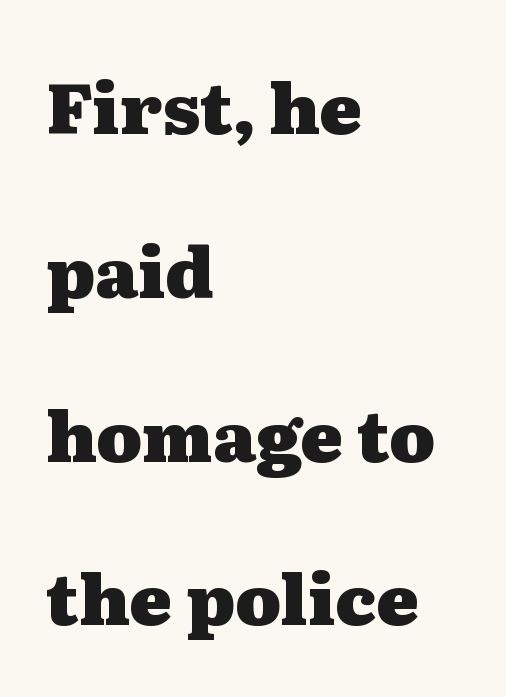
Q: Is the text bold? A: Yes.
Q: Is the text italic (slanted)? A: No, it is upright.
Q: Is the typeface a serif or a sans-serif typeface? A: Serif.
Q: Is the text underlined? A: No.
Q: How is the paragraph aligned? A: Left-aligned.
Q: Is the spacing between letters normal or unusually wide? A: Normal.
Q: Is the spacing between lines tight, normal or loose? A: Loose.
Q: Width (condensed, normal, or wide)? A: Wide.
Q: Stroke contrast? A: Medium.
Q: x-height? A: Medium.
Q: Monospaced? A: No.
